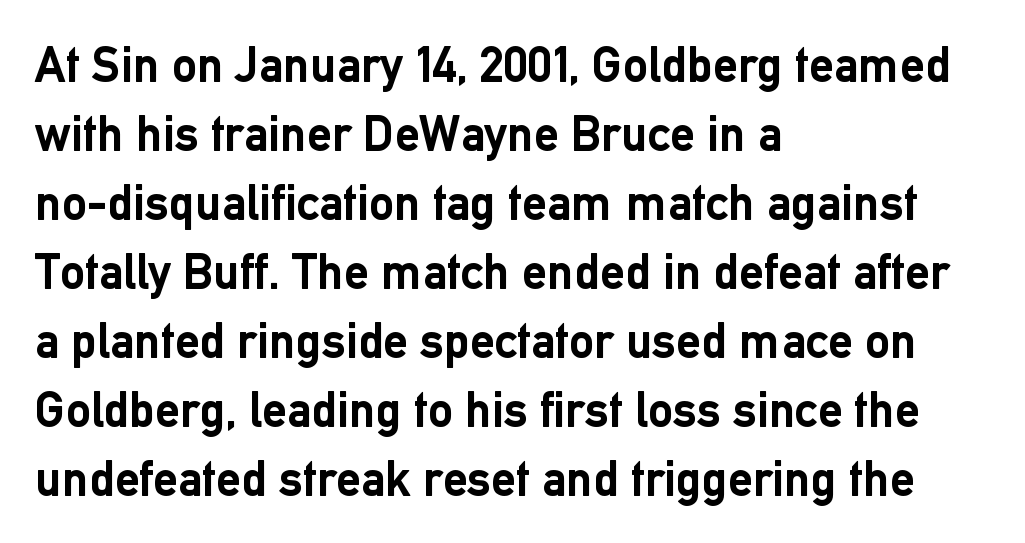
The image shows 50 px semibold sans-serif type, upright; set left-aligned, normal line spacing (1.38x), normal letter spacing, not underlined; low stroke contrast and a medium x-height.
